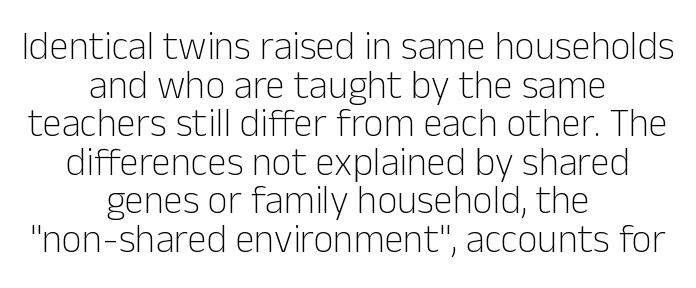
{"serif": "no", "italic": "no", "bold": "no", "weight": "light", "width": "normal", "stroke_contrast": "low", "x_height": "medium", "monospaced": "no", "underline": "no", "align": "center", "line_spacing": "tight", "line_spacing_ratio": 0.99, "letter_spacing": "normal", "letter_spacing_em": 0.0, "glyph_px": 39}
